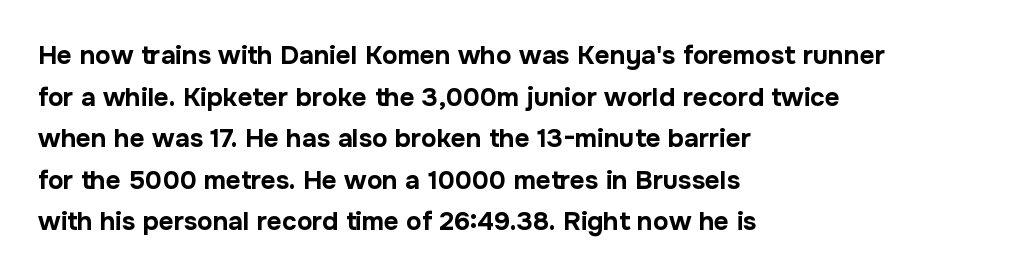
When letters stand straight like this, we call the style roman or upright. Successive baselines arrive at the customary interval. This rendering uses left alignment, leaving the right contour irregular. Notice how thick the strokes are: this is what a full bold looks like.
